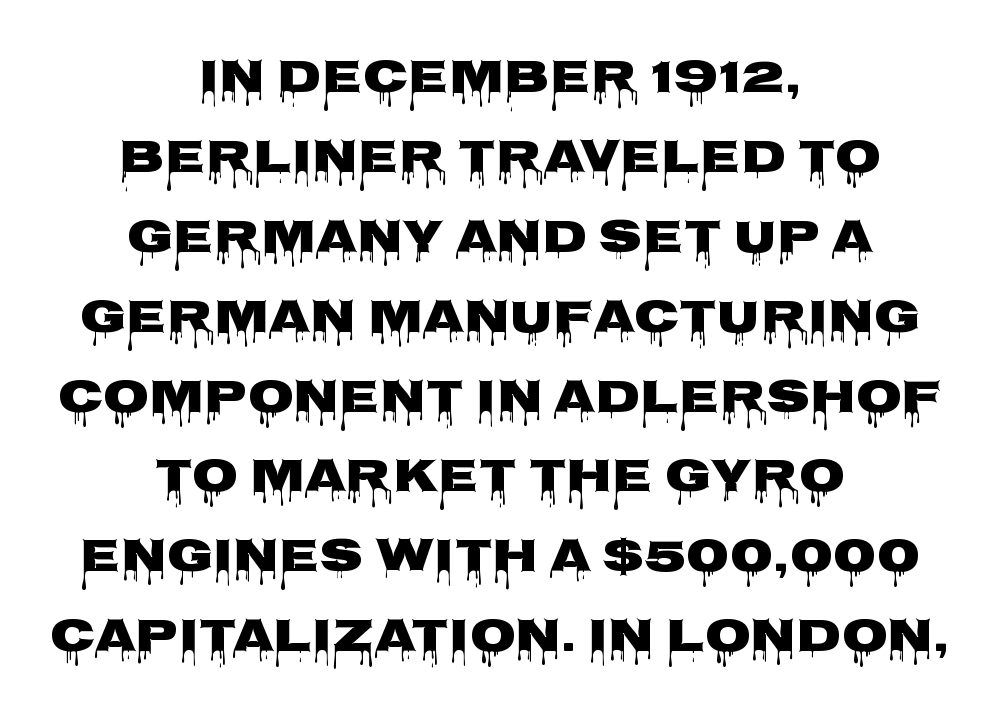
The image shows 47 px wide sans-serif type, upright; set centered, normal line spacing (1.7x), normal letter spacing, not underlined; low stroke contrast and a large x-height.
